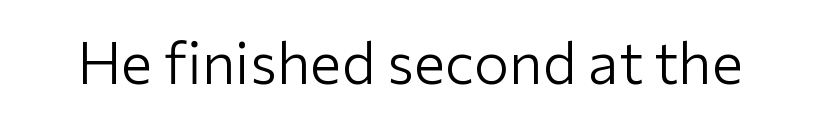
{"serif": "no", "italic": "no", "bold": "no", "weight": "light", "width": "normal", "stroke_contrast": "low", "x_height": "medium", "monospaced": "no", "underline": "no", "letter_spacing": "normal", "letter_spacing_em": 0.0, "glyph_px": 59}
